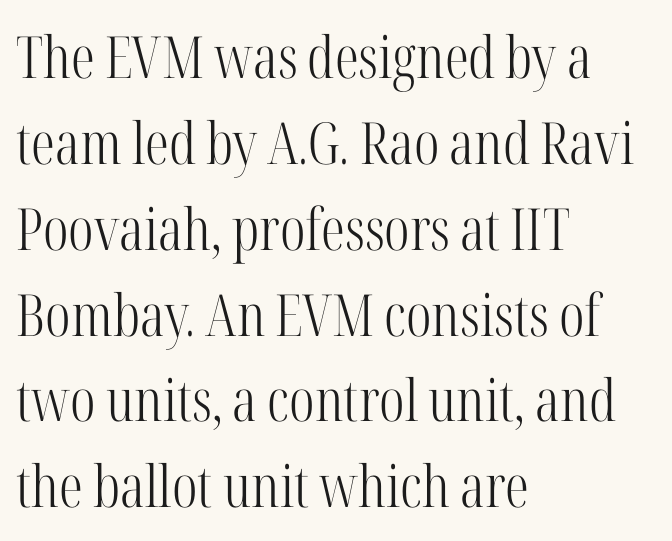
The face used here is proportionally spaced, like ordinary book or web type. The baseline area is clear. Baseline-to-baseline distance is the conventional proportion of letter height. Words appear dense and cohesive because spacing is normal. Horizontally, the lines are justified to the leading edge only. Yep, those are serifs on the letters.
